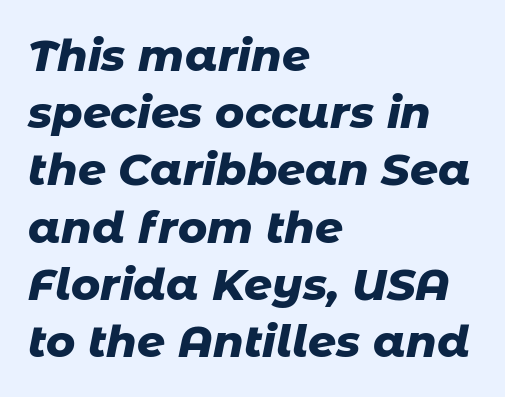
The image shows 44 px heavy type, italic (leaning right); set left-aligned, normal line spacing (1.3x), normal letter spacing, not underlined; low stroke contrast and a medium x-height.
